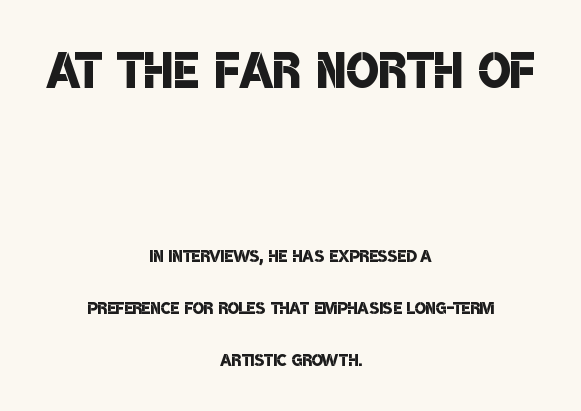
{"serif": "no", "bold": "semi", "weight": "semibold", "width": "condensed", "stroke_contrast": "low", "x_height": "large", "monospaced": "no", "underline": "no", "align": "center", "line_spacing": "loose", "line_spacing_ratio": 2.25, "letter_spacing": "normal", "letter_spacing_em": 0.0, "larger_block": "first", "size_ratio": 2.96, "glyph_px": 68}
